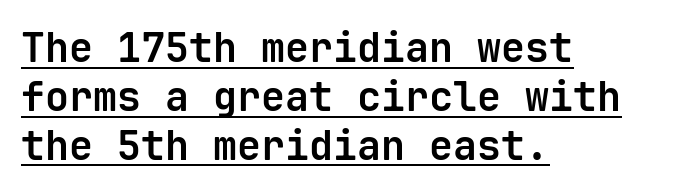
The image shows 40 px bold sans-serif type, upright, monospaced; set left-aligned, line spacing 1.22x, normal letter spacing, underlined; low stroke contrast and a medium x-height.
